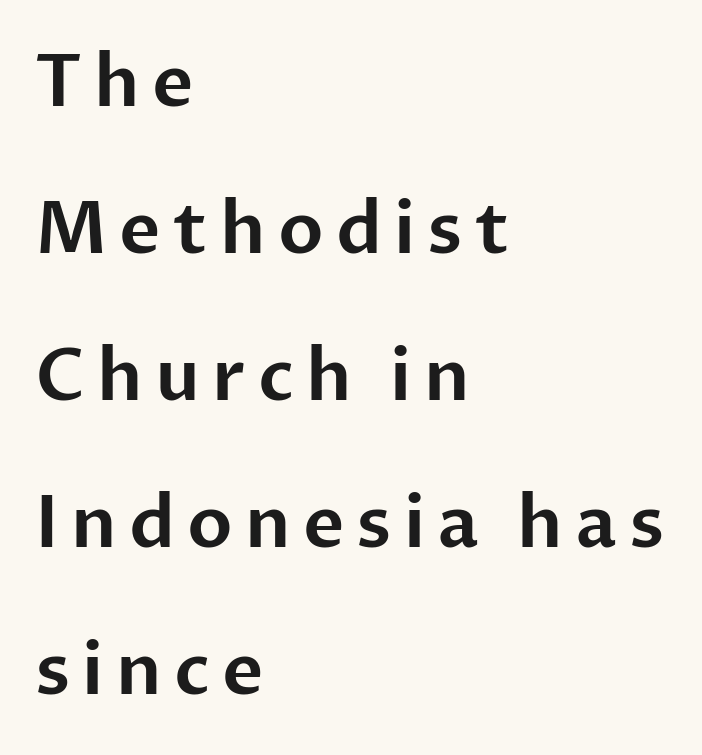
Q: Is the text italic (slanted)? A: No, it is upright.
Q: Is the typeface a serif or a sans-serif typeface? A: Sans-serif.
Q: Is the text underlined? A: No.
Q: How is the paragraph aligned? A: Left-aligned.
Q: Is the spacing between lines tight, normal or loose? A: Loose.
Q: Width (condensed, normal, or wide)? A: Normal.
Q: Stroke contrast? A: Low.
Q: x-height? A: Medium.
Q: Monospaced? A: No.
